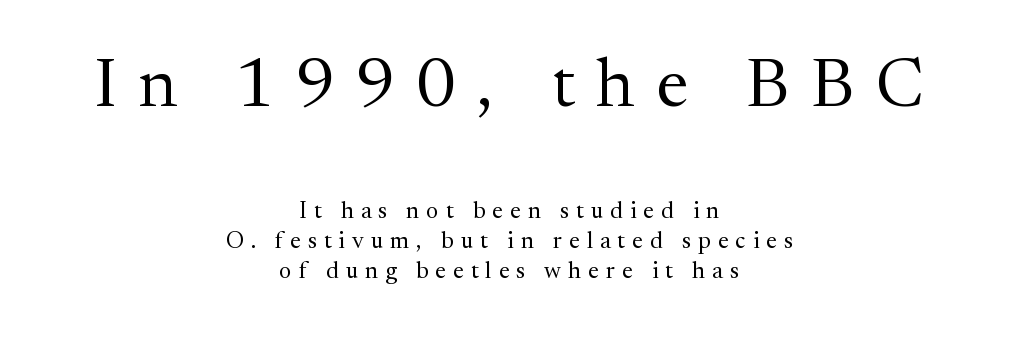
{"serif": "yes", "italic": "no", "bold": "no", "weight": "regular", "width": "normal", "stroke_contrast": "medium", "x_height": "medium", "monospaced": "no", "underline": "no", "align": "center", "line_spacing": "normal", "line_spacing_ratio": 1.31, "letter_spacing": "wide", "letter_spacing_em": 0.31, "larger_block": "first", "size_ratio": 3.0, "glyph_px": 69}
